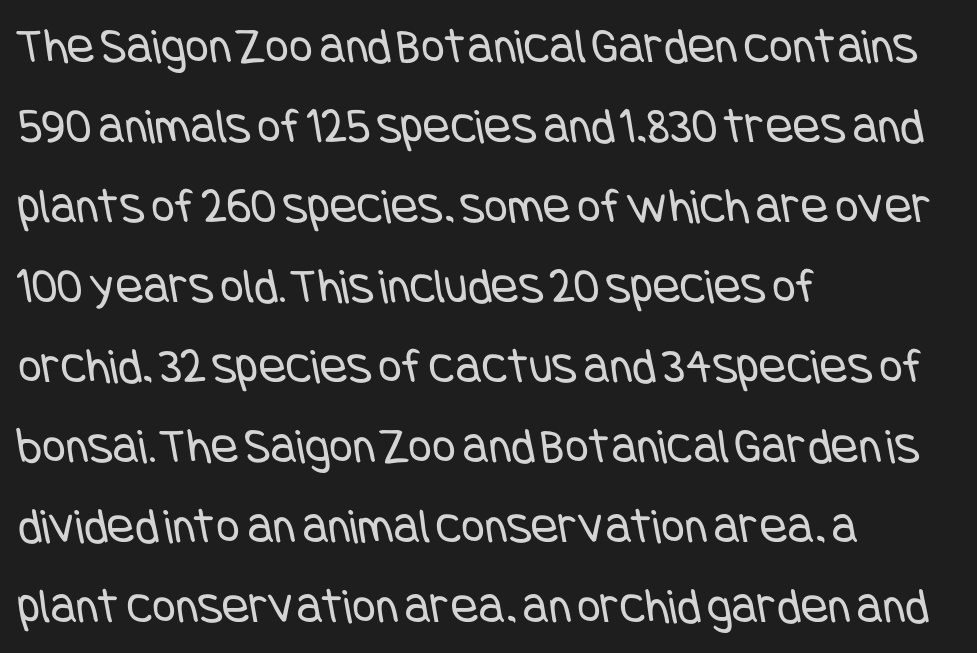
Q: Is the text bold? A: No.
Q: Is the typeface a serif or a sans-serif typeface? A: Sans-serif.
Q: Is the text underlined? A: No.
Q: How is the paragraph aligned? A: Left-aligned.
Q: Is the spacing between letters normal or unusually wide? A: Normal.
Q: Is the spacing between lines tight, normal or loose? A: Normal.
Q: Width (condensed, normal, or wide)? A: Condensed.
Q: Stroke contrast? A: Low.
Q: x-height? A: Large.
